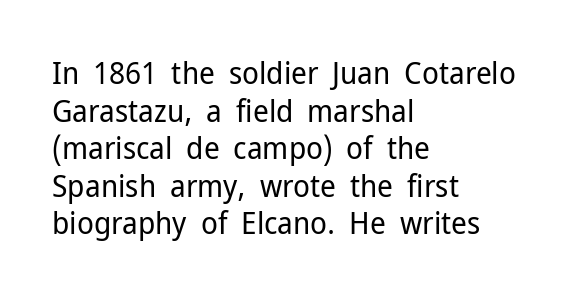
{"serif": "no", "italic": "no", "bold": "no", "weight": "regular", "width": "normal", "stroke_contrast": "low", "x_height": "medium", "monospaced": "no", "underline": "no", "align": "left", "line_spacing_ratio": 1.21, "letter_spacing": "normal", "letter_spacing_em": 0.0, "glyph_px": 31}
